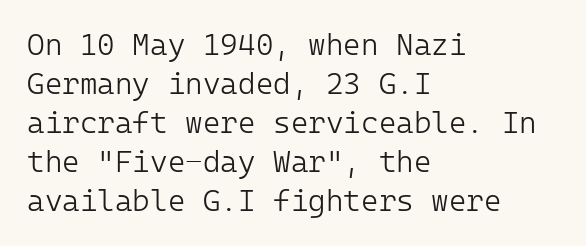
The image shows 30 px light sans-serif type, upright; set left-aligned, normal line spacing (1.3x), normal letter spacing, not underlined; low stroke contrast and a medium x-height.
